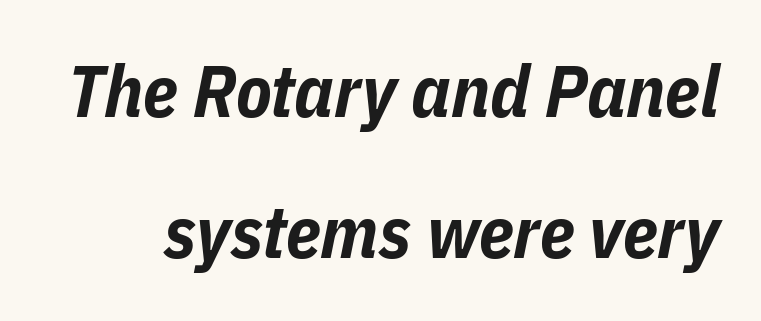
Q: Is the text bold? A: Yes.
Q: Is the text italic (slanted)? A: Yes, it leans right by about 11 degrees.
Q: Is the text underlined? A: No.
Q: Is the spacing between letters normal or unusually wide? A: Normal.
Q: Is the spacing between lines tight, normal or loose? A: Loose.
Q: Width (condensed, normal, or wide)? A: Condensed.
Q: Stroke contrast? A: Low.
Q: x-height? A: Medium.
Q: Monospaced? A: No.
